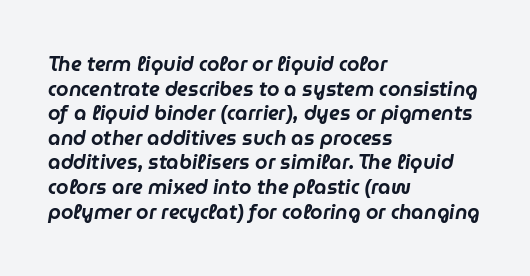
{"italic": "yes", "lean": "right", "slant_degrees": 9, "underline": "no", "align": "left", "line_spacing_ratio": 1.23, "letter_spacing": "normal", "letter_spacing_em": 0.0, "glyph_px": 20}
